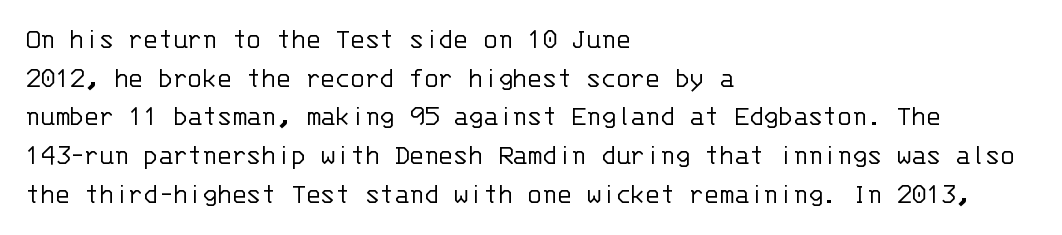
{"serif": "no", "italic": "no", "bold": "no", "weight": "light", "width": "normal", "stroke_contrast": "low", "x_height": "large", "monospaced": "yes", "underline": "no", "align": "left", "line_spacing": "normal", "line_spacing_ratio": 1.29, "letter_spacing": "normal", "letter_spacing_em": 0.0, "glyph_px": 30}
